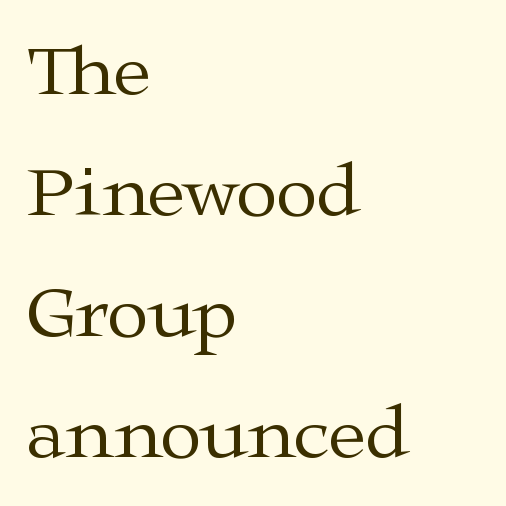
The image shows 76 px regular-weight, wide serif type, upright; set left-aligned, normal line spacing (1.59x), normal letter spacing, not underlined; medium stroke contrast and a medium x-height.
